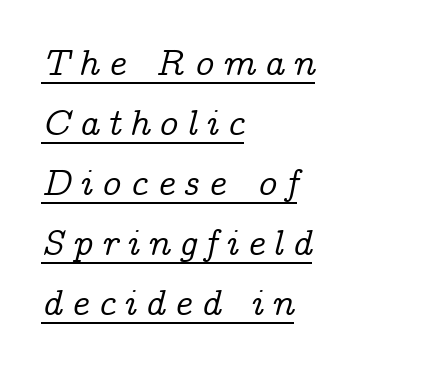
{"serif": "yes", "italic": "yes", "lean": "right", "slant_degrees": 14, "width": "normal", "stroke_contrast": "low", "x_height": "medium", "monospaced": "no", "underline": "yes", "align": "left", "line_spacing": "normal", "line_spacing_ratio": 1.62, "letter_spacing": "wide", "letter_spacing_em": 0.23, "glyph_px": 37}
